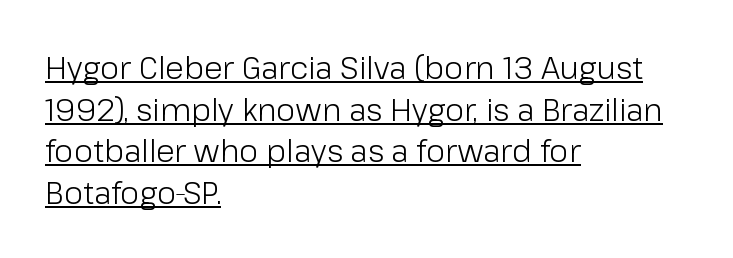
The image shows 31 px light sans-serif type, upright; set left-aligned, normal line spacing (1.34x), normal letter spacing, underlined; low stroke contrast and a medium x-height.
